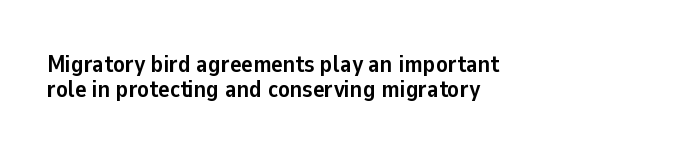
The image shows 24 px bold type, upright; set left-aligned, tight line spacing (1.06x), normal letter spacing, not underlined.
